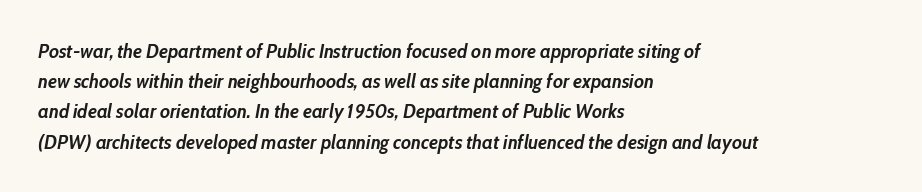
Q: Is the text bold? A: Yes.
Q: Is the text italic (slanted)? A: Yes, it leans right by about 10 degrees.
Q: Is the text underlined? A: No.
Q: How is the paragraph aligned? A: Left-aligned.
Q: Is the spacing between letters normal or unusually wide? A: Normal.
Q: Is the spacing between lines tight, normal or loose? A: Normal.
